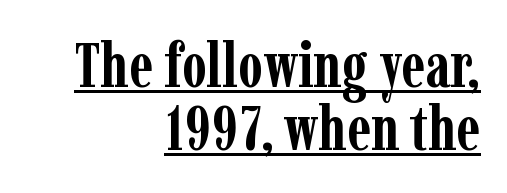
The characters display serif detailing at their extremities. There is no visible air inserted between adjacent glyphs. The rendering uses natural spacing where letterforms have individual widths. No italicization has been applied; the sample stays upright. The typesetter chose a ragged-left arrangement here.
